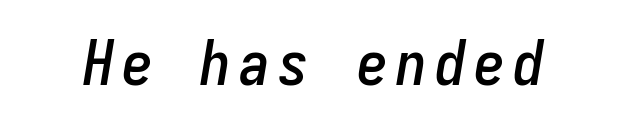
Q: Is the text italic (slanted)? A: Yes, it leans right by about 9 degrees.
Q: Is the text underlined? A: No.
Q: Width (condensed, normal, or wide)? A: Condensed.
Q: Stroke contrast? A: Low.
Q: x-height? A: Medium.
Q: Monospaced? A: Yes.
